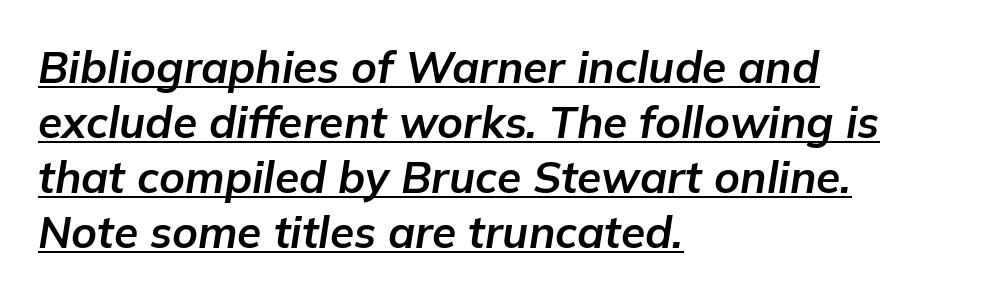
{"italic": "yes", "lean": "right", "slant_degrees": 9, "bold": "yes", "weight": "bold", "width": "normal", "stroke_contrast": "low", "x_height": "medium", "monospaced": "no", "underline": "yes", "align": "left", "line_spacing": "normal", "line_spacing_ratio": 1.25, "letter_spacing": "normal", "letter_spacing_em": 0.0, "glyph_px": 44}
